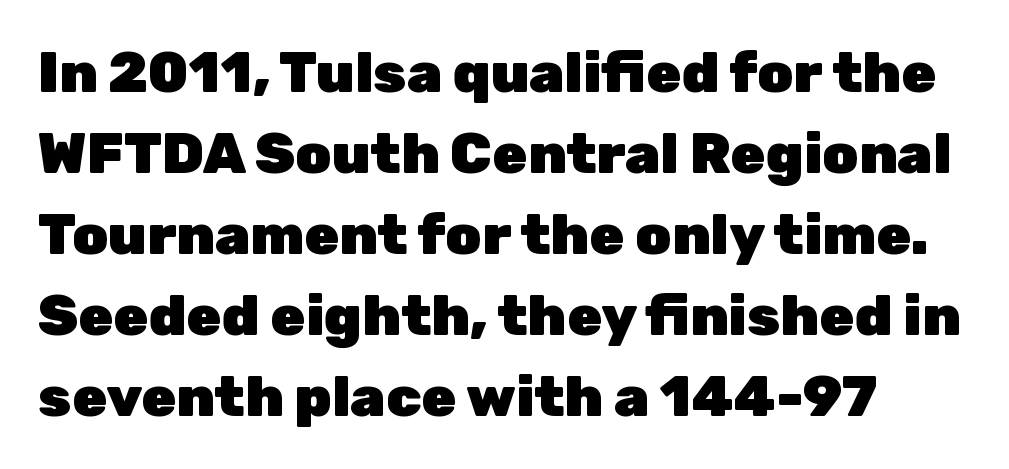
The image shows 57 px heavy sans-serif type, upright; set left-aligned, normal line spacing (1.42x), normal letter spacing, not underlined; low stroke contrast and a medium x-height.
